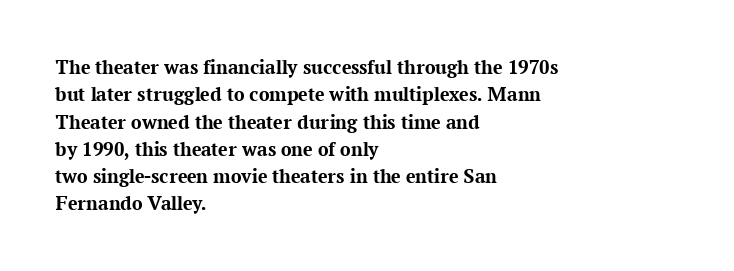
The image shows 21 px bold type, upright; set left-aligned, normal line spacing (1.3x), normal letter spacing, not underlined.
